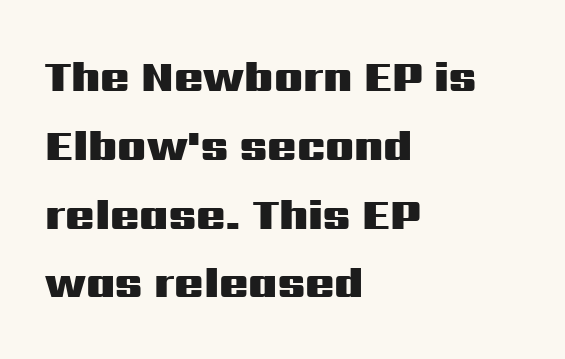
Q: Is the text bold? A: Yes.
Q: Is the text italic (slanted)? A: No, it is upright.
Q: Is the typeface a serif or a sans-serif typeface? A: Sans-serif.
Q: Is the text underlined? A: No.
Q: How is the paragraph aligned? A: Left-aligned.
Q: Is the spacing between letters normal or unusually wide? A: Normal.
Q: Is the spacing between lines tight, normal or loose? A: Normal.
Q: Width (condensed, normal, or wide)? A: Wide.
Q: Stroke contrast? A: Medium.
Q: x-height? A: Medium.
Q: Monospaced? A: No.
